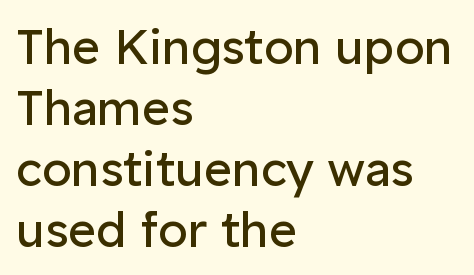
The image shows 48 px regular-weight sans-serif type, upright; set left-aligned, normal line spacing (1.27x), normal letter spacing, not underlined; low stroke contrast and a medium x-height.
